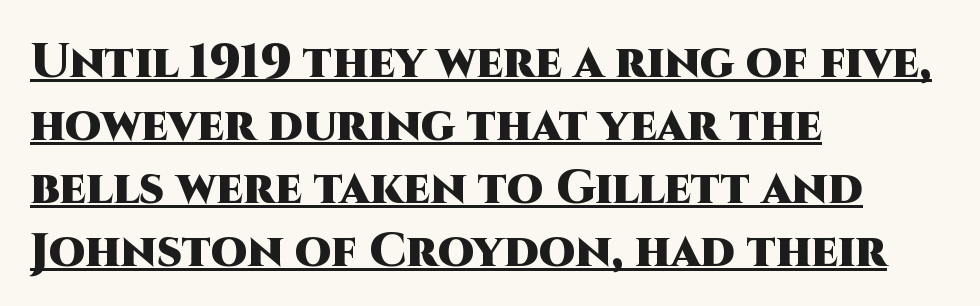
The image shows 47 px heavy sans-serif type, upright; set left-aligned, normal line spacing (1.34x), normal letter spacing, underlined; high stroke contrast and a large x-height.
